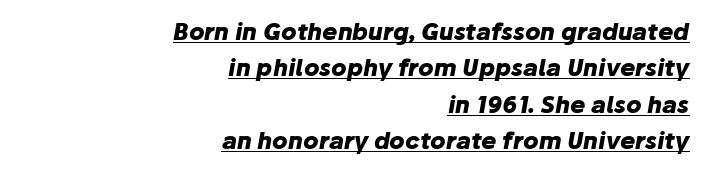
The letterforms sit shoulder to shoulder at normal distance. The glyphs are accompanied by a horizontal stroke just below them. A typesetter would mark this as italic. Stroke thickness is high; the sample reads as a true bold. All the whitespace from short lines collects on the left.
